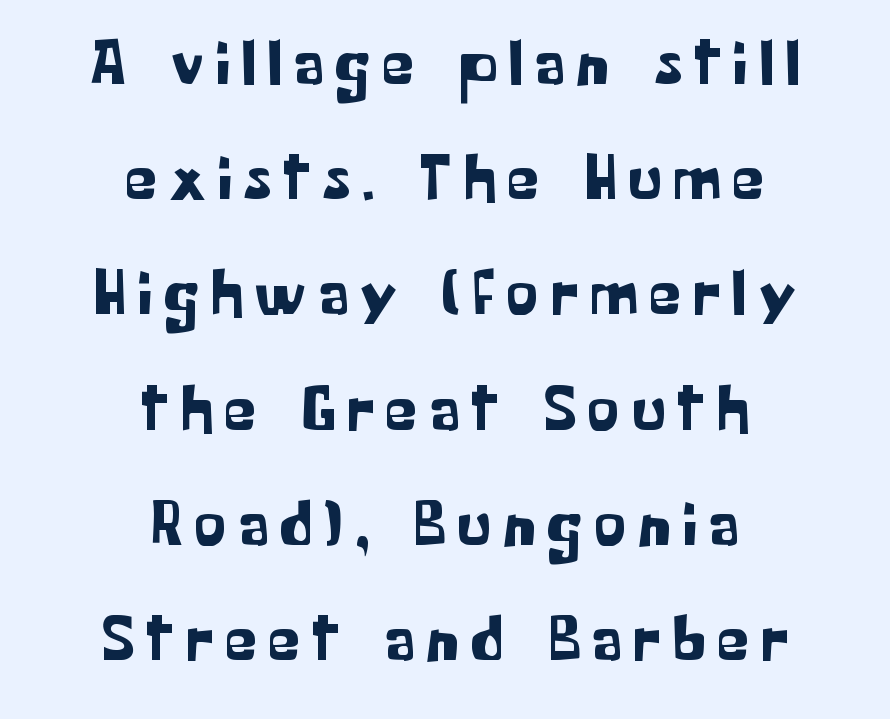
{"serif": "no", "italic": "no", "width": "normal", "stroke_contrast": "low", "x_height": "medium", "monospaced": "no", "underline": "no", "align": "center", "line_spacing_ratio": 1.8, "glyph_px": 64}
